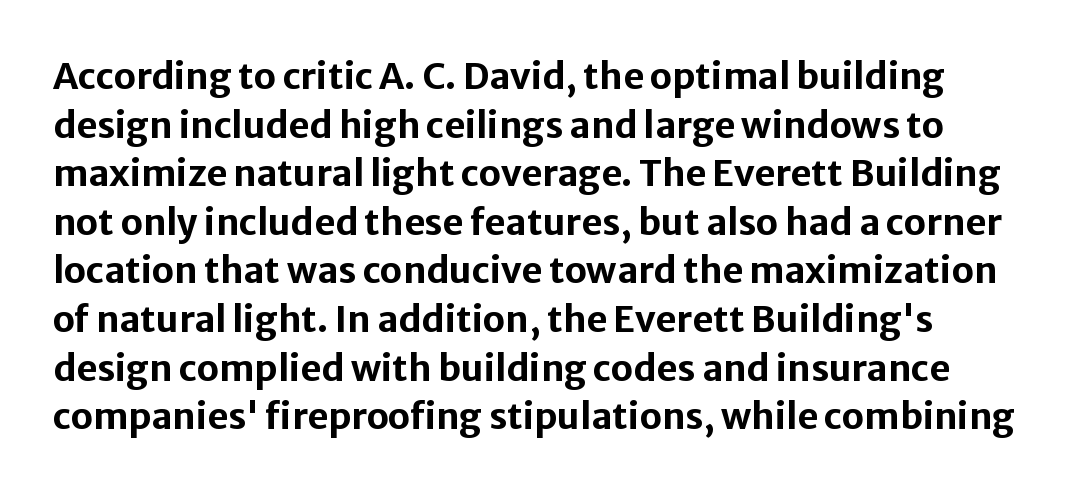
This rendering leaves character spacing at its baseline value. The area under the type is left untouched. Every character sits straight up, as roman type does. Each new line begins a customary step beneath the previous one. The rendering shows plain stroke endings on the letterforms — a sans-serif design. Looks like regular typesetting: each glyph gets only the width it needs.
